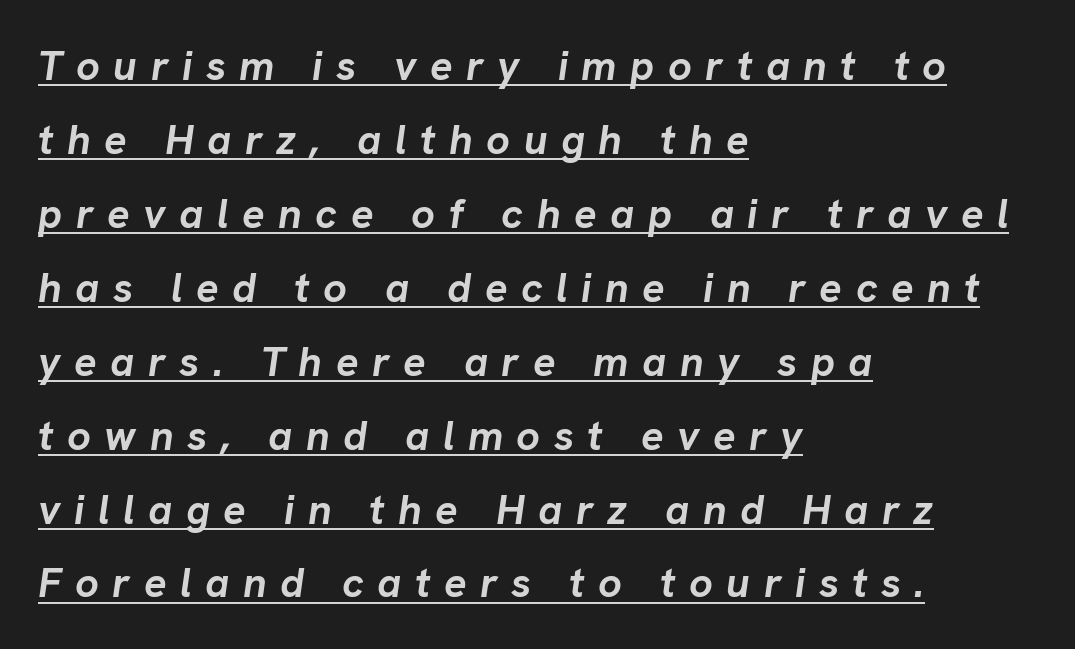
Q: Is the text bold? A: Yes.
Q: Is the text italic (slanted)? A: Yes, it leans right by about 8 degrees.
Q: Is the text underlined? A: Yes.
Q: How is the paragraph aligned? A: Left-aligned.
Q: Is the spacing between letters normal or unusually wide? A: Unusually wide.
Q: Width (condensed, normal, or wide)? A: Normal.
Q: Stroke contrast? A: Low.
Q: x-height? A: Medium.
Q: Monospaced? A: No.
